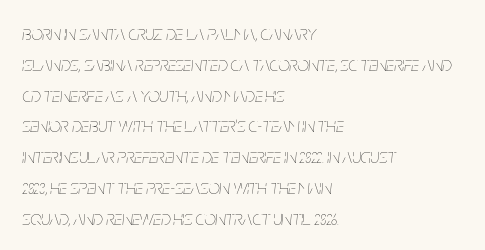
The image shows 20 px text type, italic (leaning right); set left-aligned, normal line spacing (1.54x), normal letter spacing, not underlined.
